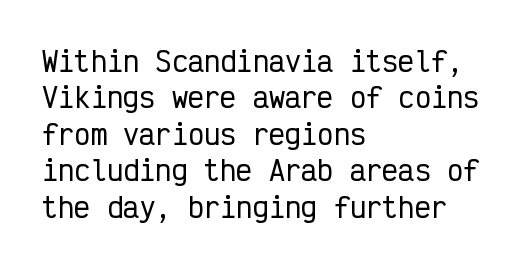
Q: Is the text italic (slanted)? A: No, it is upright.
Q: Is the text underlined? A: No.
Q: How is the paragraph aligned? A: Left-aligned.
Q: Is the spacing between letters normal or unusually wide? A: Normal.
Q: Is the spacing between lines tight, normal or loose? A: Normal.
